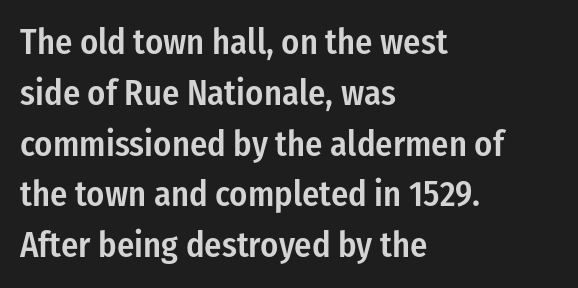
{"serif": "no", "italic": "no", "bold": "semi", "weight": "semibold", "width": "condensed", "stroke_contrast": "low", "x_height": "medium", "monospaced": "no", "underline": "no", "align": "left", "line_spacing": "normal", "line_spacing_ratio": 1.41, "letter_spacing": "normal", "letter_spacing_em": 0.0, "glyph_px": 36}
